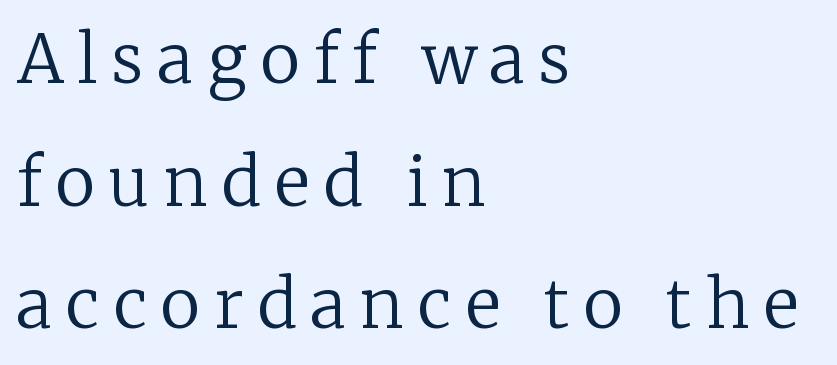
Q: Is the text bold? A: No.
Q: Is the text italic (slanted)? A: No, it is upright.
Q: Is the typeface a serif or a sans-serif typeface? A: Serif.
Q: Is the text underlined? A: No.
Q: How is the paragraph aligned? A: Left-aligned.
Q: Is the spacing between letters normal or unusually wide? A: Unusually wide.
Q: Width (condensed, normal, or wide)? A: Normal.
Q: Stroke contrast? A: Low.
Q: x-height? A: Medium.
Q: Monospaced? A: No.
